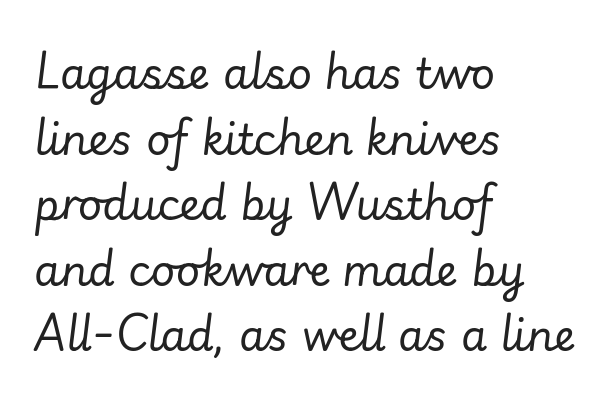
How would I describe the line gaps? Plain and ordinary. Leftover space on each line is placed entirely after the last word. Stroke mass is kept to a normal reading level or below. Italic? Definitely — the glyphs are oblique.
